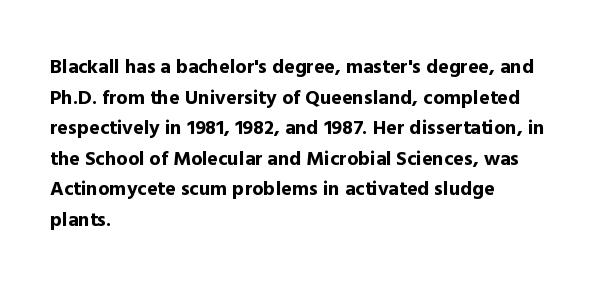
Q: Is the text bold? A: Yes.
Q: Is the text italic (slanted)? A: No, it is upright.
Q: Is the text underlined? A: No.
Q: How is the paragraph aligned? A: Left-aligned.
Q: Is the spacing between letters normal or unusually wide? A: Normal.
Q: Is the spacing between lines tight, normal or loose? A: Normal.
